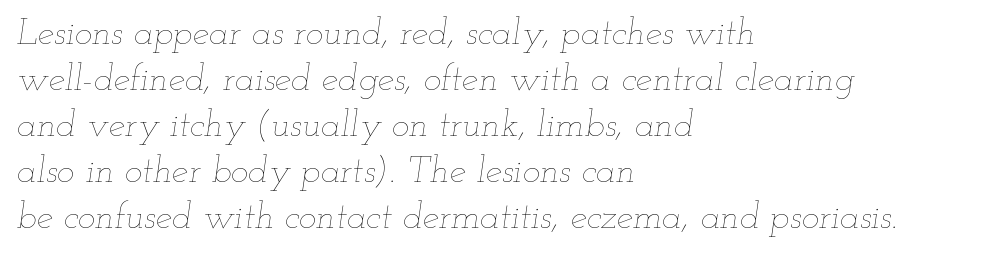
{"italic": "yes", "lean": "right", "slant_degrees": 12, "bold": "no", "weight": "thin", "width": "wide", "stroke_contrast": "low", "x_height": "small", "monospaced": "no", "underline": "no", "align": "left", "line_spacing_ratio": 1.24, "letter_spacing": "normal", "letter_spacing_em": 0.0, "glyph_px": 37}
